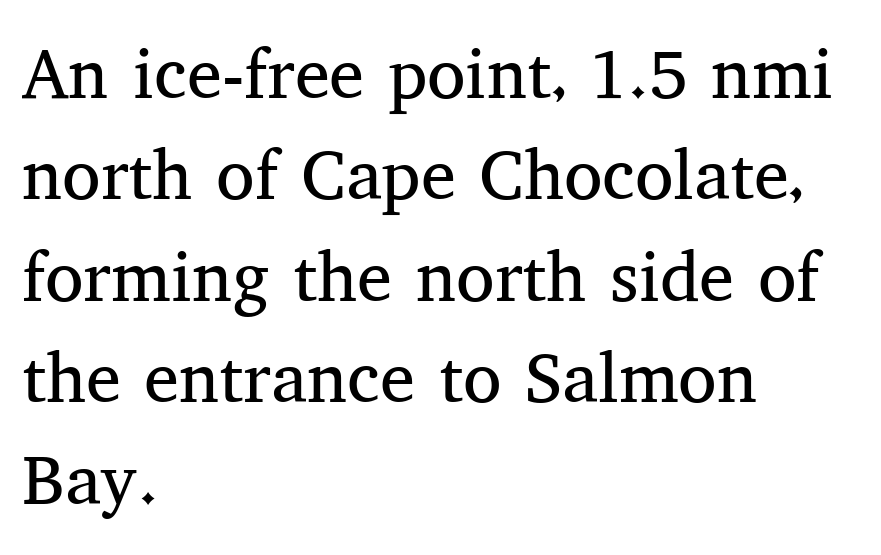
The image shows 70 px regular-weight serif type, upright; set left-aligned, normal line spacing (1.45x), normal letter spacing, not underlined; medium stroke contrast and a medium x-height.
